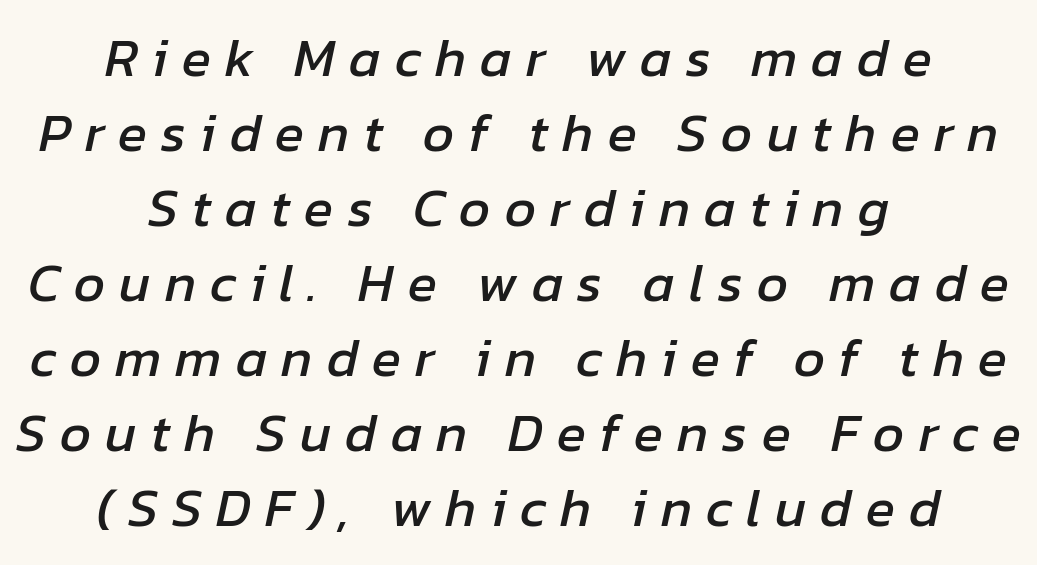
The image shows 54 px text type, italic (leaning right); set centered, normal line spacing (1.39x), unusually wide letter spacing (+0.26 em), not underlined; low stroke contrast and a medium x-height.
